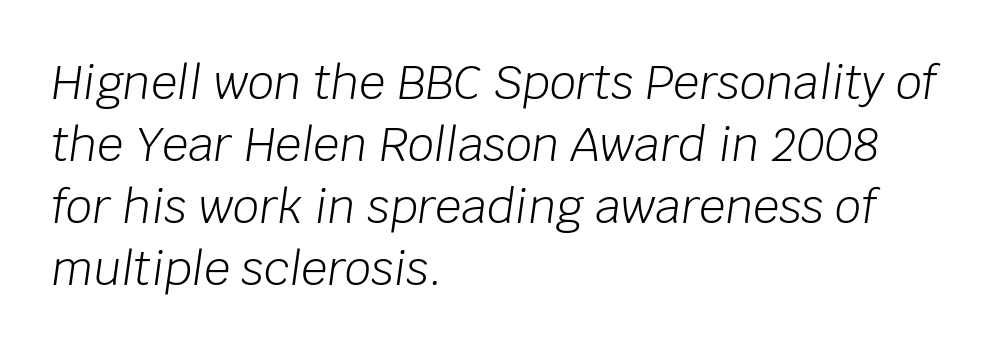
Q: Is the text bold? A: No.
Q: Is the text italic (slanted)? A: Yes, it leans right by about 8 degrees.
Q: Is the text underlined? A: No.
Q: How is the paragraph aligned? A: Left-aligned.
Q: Is the spacing between letters normal or unusually wide? A: Normal.
Q: Is the spacing between lines tight, normal or loose? A: Normal.
Q: Width (condensed, normal, or wide)? A: Normal.
Q: Stroke contrast? A: Low.
Q: x-height? A: Large.
Q: Monospaced? A: No.
